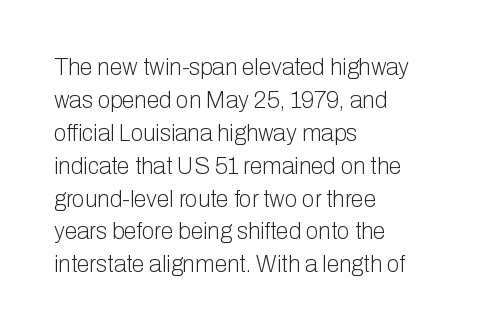
Honestly, the row spacing looks completely unremarkable. Caption: face not bold, strokes unweighted. Posture: vertical. This rendering features lettering with no underline. The setting favours the left margin, as ordinary paragraphs usually do.
